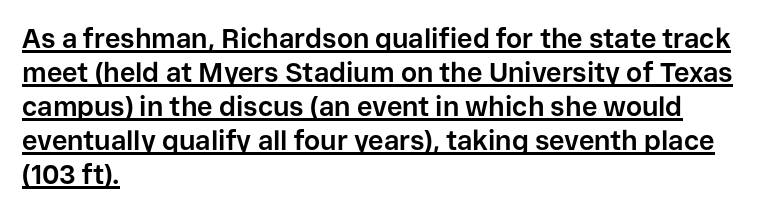
The face used here has the dense, thick strokes of a bold. These lines sit exactly where default settings would place them. Unlike italic type, these characters show no tilt at all. The typesetter has applied underlining to the passage shown. Nobody touched the tracking dial on this one.
